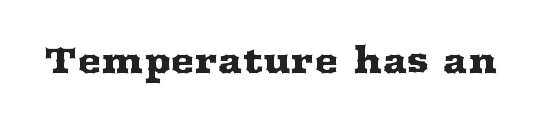
The image shows 36 px wide serif type, upright; set normal letter spacing, not underlined; medium stroke contrast and a medium x-height.
